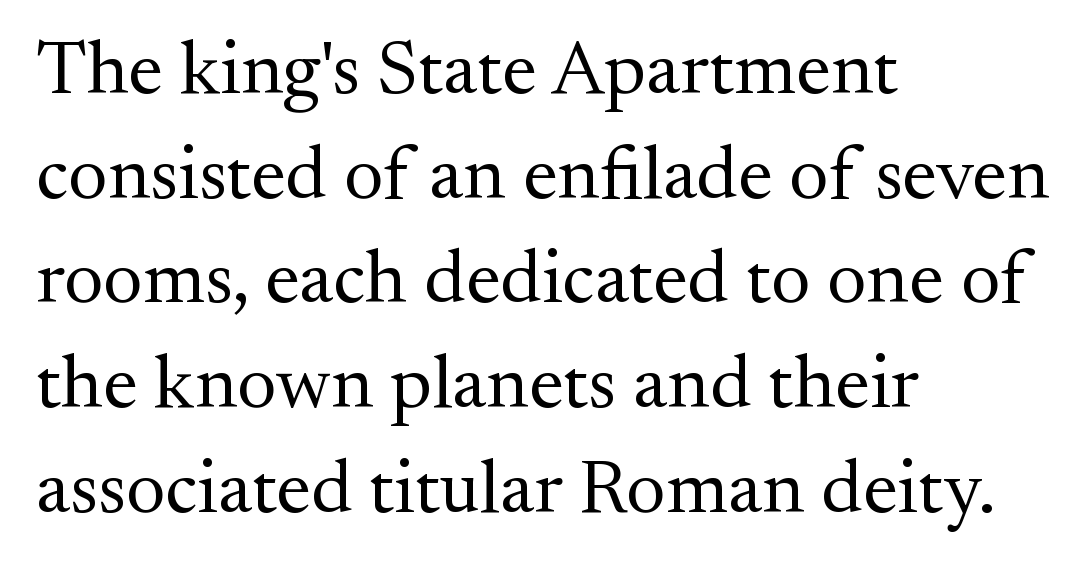
The characters display serif detailing at their extremities. The paragraph has a hard left edge and a soft right edge. The designer left line spacing at the default. Is this a heavy cut? Hardly; it is regular or lighter. There is no visible air inserted between adjacent glyphs.
